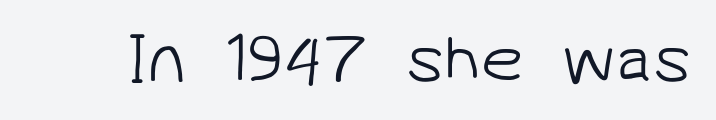
Q: Is the text bold? A: No.
Q: Is the typeface a serif or a sans-serif typeface? A: Sans-serif.
Q: Is the text underlined? A: No.
Q: Is the spacing between letters normal or unusually wide? A: Normal.
Q: Width (condensed, normal, or wide)? A: Normal.
Q: Stroke contrast? A: Low.
Q: x-height? A: Medium.
Q: Monospaced? A: No.
